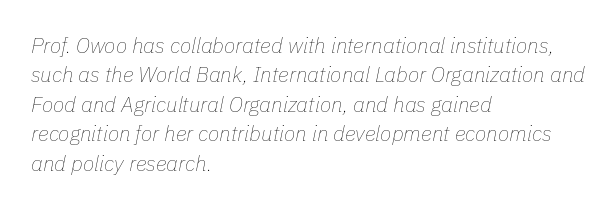
The image shows 21 px text type, italic (leaning right); set left-aligned, normal line spacing (1.4x), normal letter spacing, not underlined.
